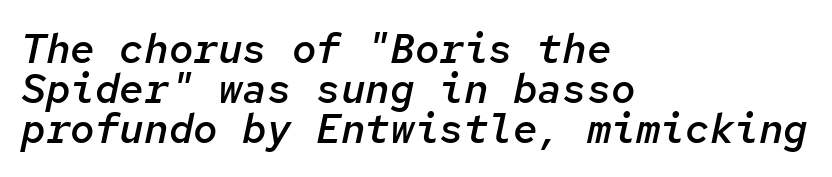
Q: Is the text bold? A: Semi-bold.
Q: Is the text italic (slanted)? A: Yes, it leans right by about 12 degrees.
Q: Is the text underlined? A: No.
Q: How is the paragraph aligned? A: Left-aligned.
Q: Is the spacing between letters normal or unusually wide? A: Normal.
Q: Is the spacing between lines tight, normal or loose? A: Tight.
Q: Width (condensed, normal, or wide)? A: Normal.
Q: Stroke contrast? A: Low.
Q: x-height? A: Medium.
Q: Monospaced? A: Yes.
